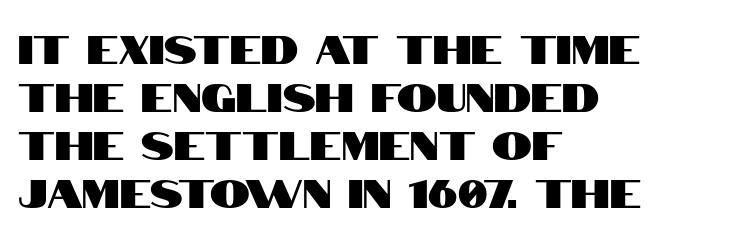
{"serif": "no", "italic": "no", "width": "condensed", "stroke_contrast": "high", "x_height": "large", "monospaced": "no", "underline": "no", "align": "left", "line_spacing_ratio": 1.2, "letter_spacing": "normal", "letter_spacing_em": 0.0, "glyph_px": 40}
